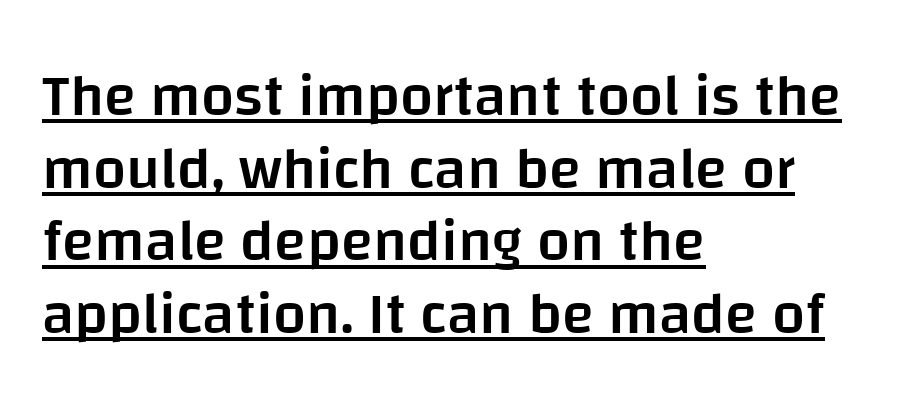
Q: Is the text bold? A: Semi-bold.
Q: Is the text italic (slanted)? A: No, it is upright.
Q: Is the typeface a serif or a sans-serif typeface? A: Sans-serif.
Q: Is the text underlined? A: Yes.
Q: How is the paragraph aligned? A: Left-aligned.
Q: Is the spacing between letters normal or unusually wide? A: Normal.
Q: Width (condensed, normal, or wide)? A: Normal.
Q: Stroke contrast? A: Low.
Q: x-height? A: Large.
Q: Monospaced? A: No.
